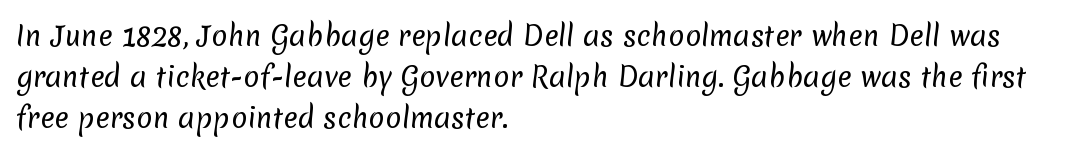
The letters look calm and open, with moderate or lighter stems. Reading down the block, your eye returns to a fixed left position each line. Look at the tracking — it's just the regular setting, nothing added. Rows of type keep a routine distance in the vertical direction. The space directly below the letters is spotless.
